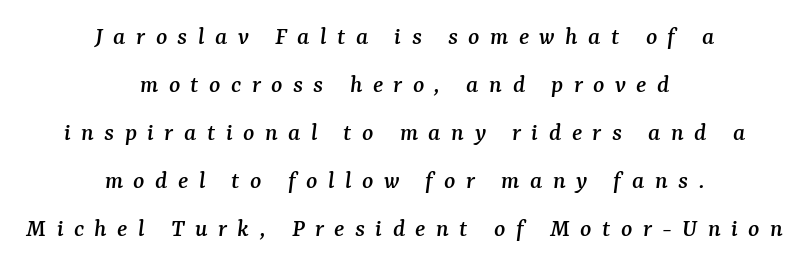
The letters are spread apart with noticeably loose tracking. The setting favours the middle, as headings and verse often do. The whole block is typeset with a tilt. Rule under the text: the space is simply empty.
